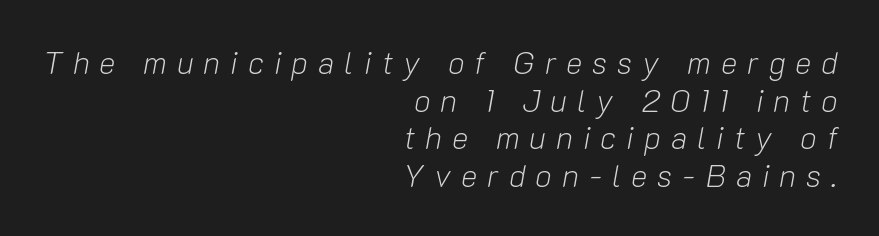
Weight: regular or lighter. Italic? Definitely — the glyphs are oblique. The gaps between neighbouring characters are conspicuously large. Horizontal alignment here is rightward, an uncommon choice for prose. The rendering uses natural spacing where letterforms have individual widths.
